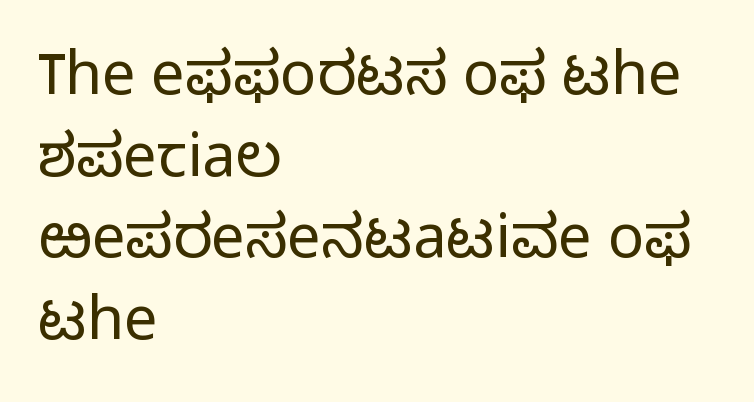
The image shows 60 px light sans-serif type, upright; set left-aligned, normal line spacing (1.36x), normal letter spacing, not underlined; low stroke contrast and a medium x-height.
